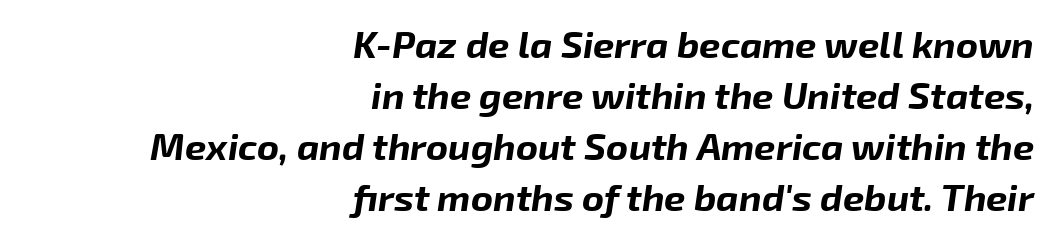
{"italic": "yes", "lean": "right", "slant_degrees": 8, "bold": "yes", "weight": "bold", "width": "normal", "stroke_contrast": "low", "x_height": "medium", "monospaced": "no", "underline": "no", "align": "right", "line_spacing": "normal", "line_spacing_ratio": 1.34, "letter_spacing": "normal", "letter_spacing_em": 0.0, "glyph_px": 38}
